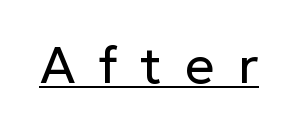
Q: Is the text bold? A: No.
Q: Is the text italic (slanted)? A: No, it is upright.
Q: Is the typeface a serif or a sans-serif typeface? A: Sans-serif.
Q: Is the text underlined? A: Yes.
Q: Is the spacing between letters normal or unusually wide? A: Unusually wide.
Q: Width (condensed, normal, or wide)? A: Normal.
Q: Stroke contrast? A: Low.
Q: x-height? A: Medium.
Q: Monospaced? A: No.
